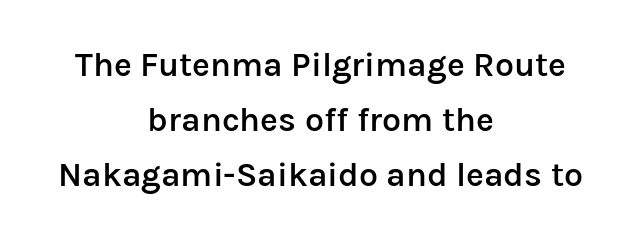
The image shows 34 px semibold sans-serif type, upright; set centered, normal line spacing (1.62x), normal letter spacing, not underlined; low stroke contrast and a medium x-height.
